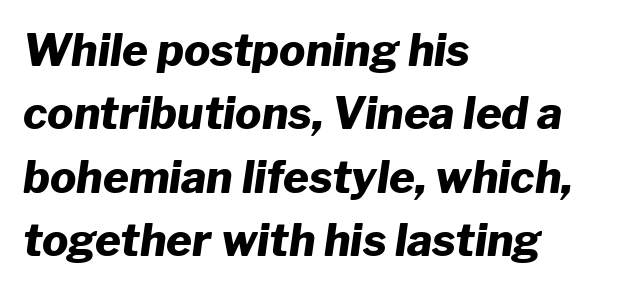
Q: Is the text bold? A: Yes.
Q: Is the text italic (slanted)? A: Yes, it leans right by about 8 degrees.
Q: Is the text underlined? A: No.
Q: How is the paragraph aligned? A: Left-aligned.
Q: Is the spacing between letters normal or unusually wide? A: Normal.
Q: Is the spacing between lines tight, normal or loose? A: Normal.
Q: Width (condensed, normal, or wide)? A: Normal.
Q: Stroke contrast? A: Low.
Q: x-height? A: Medium.
Q: Monospaced? A: No.
